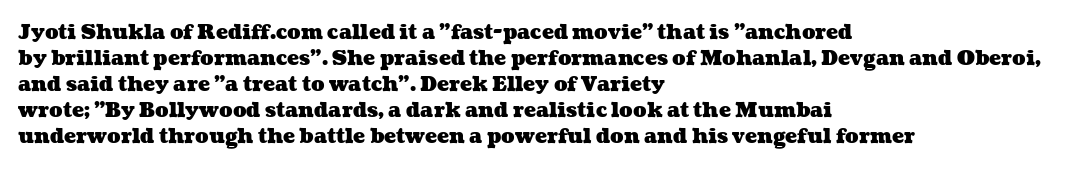
Set as a true bold cut, around the 700 mark. The line-height multiplier appears to be the usual default. Underline: absent. Leftover space on each line is placed entirely after the last word.
